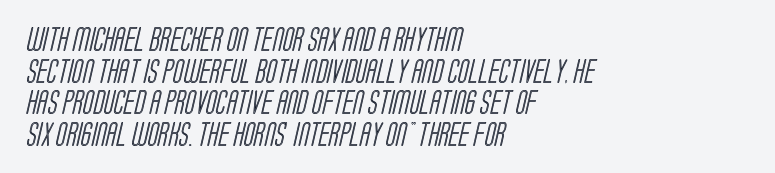
The image shows 24 px text type; set left-aligned, normal line spacing (1.32x), normal letter spacing, not underlined.
